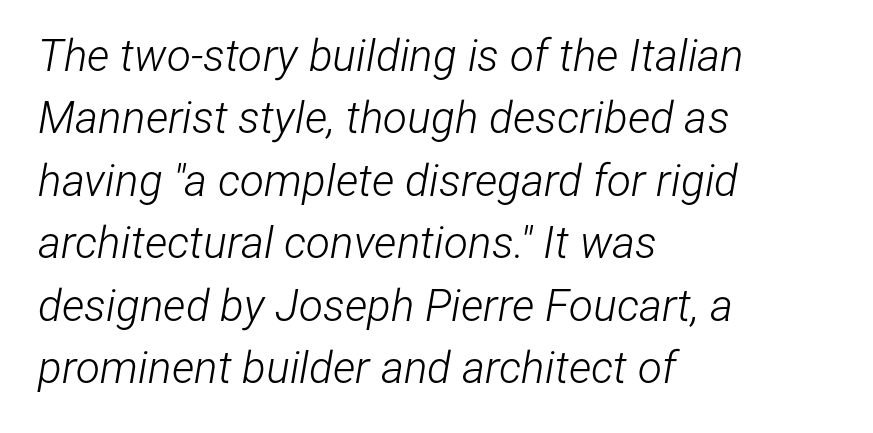
The image shows 44 px light, condensed type, italic (leaning right); set left-aligned, normal line spacing (1.42x), normal letter spacing, not underlined; low stroke contrast and a medium x-height.
